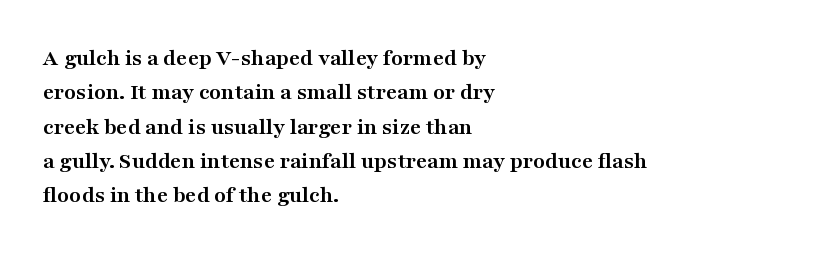
The image shows 24 px bold type, upright; set left-aligned, normal line spacing (1.43x), normal letter spacing, not underlined.
